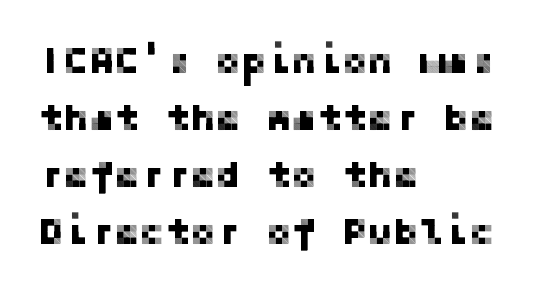
The image shows 38 px sans-serif type, upright; set left-aligned, normal line spacing (1.5x), normal letter spacing, not underlined; low stroke contrast and a medium x-height.
